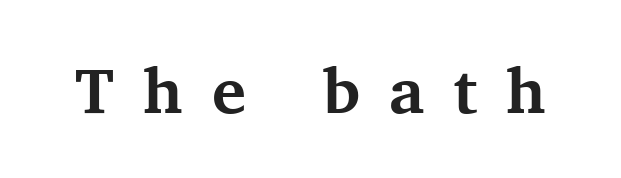
{"serif": "yes", "italic": "no", "bold": "yes", "weight": "bold", "width": "normal", "stroke_contrast": "medium", "x_height": "medium", "monospaced": "no", "underline": "no", "letter_spacing": "wide", "letter_spacing_em": 0.45, "glyph_px": 64}
